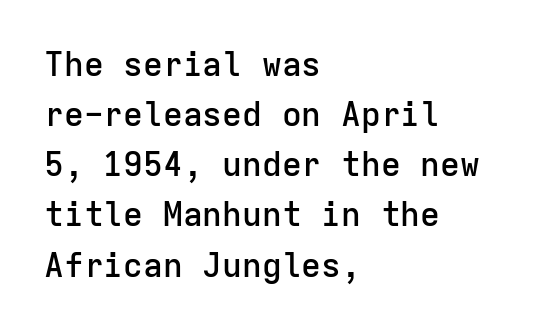
{"serif": "no", "italic": "no", "bold": "semi", "weight": "semibold", "width": "normal", "stroke_contrast": "low", "x_height": "medium", "monospaced": "yes", "underline": "no", "align": "left", "line_spacing": "normal", "line_spacing_ratio": 1.52, "letter_spacing": "normal", "letter_spacing_em": 0.0, "glyph_px": 33}
